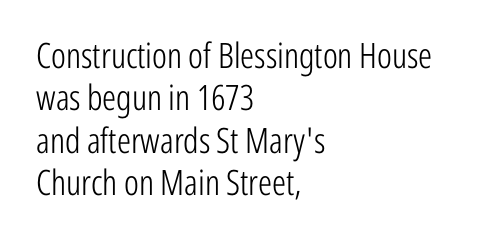
{"serif": "no", "italic": "no", "bold": "no", "weight": "light", "width": "condensed", "stroke_contrast": "low", "x_height": "medium", "monospaced": "no", "underline": "no", "align": "left", "line_spacing_ratio": 1.21, "letter_spacing": "normal", "letter_spacing_em": 0.0, "glyph_px": 35}
